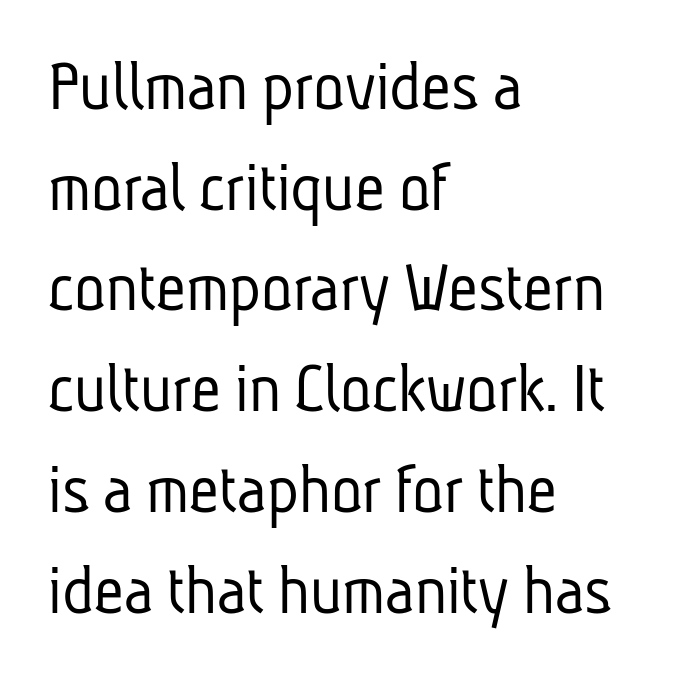
Visually the block forms a straight wall on the left and a jagged coastline on the right. Students, observe: this is what conventionally led text looks like. Rule under the text: the space is simply empty. The passage shown is typeset with a sans-serif family.
